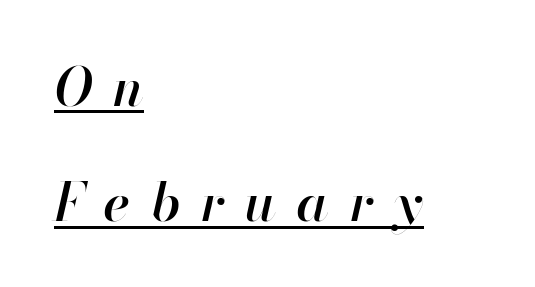
{"italic": "yes", "lean": "right", "slant_degrees": 13, "bold": "semi", "weight": "semibold", "width": "normal", "stroke_contrast": "high", "x_height": "small", "monospaced": "no", "underline": "yes", "align": "left", "line_spacing": "loose", "line_spacing_ratio": 2.22, "letter_spacing": "wide", "letter_spacing_em": 0.4, "glyph_px": 52}
